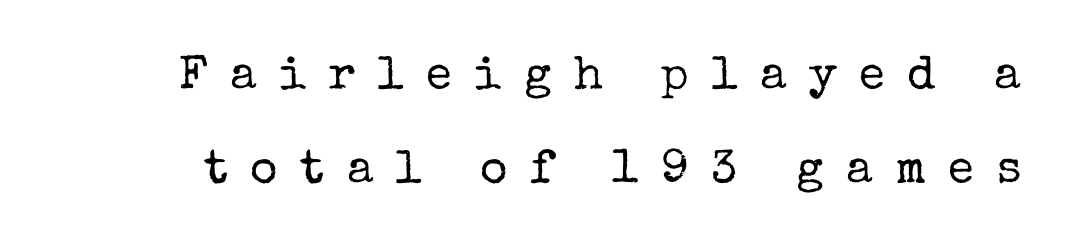
Q: Is the text bold? A: No.
Q: Is the text italic (slanted)? A: No, it is upright.
Q: Is the typeface a serif or a sans-serif typeface? A: Serif.
Q: Is the text underlined? A: No.
Q: Is the spacing between letters normal or unusually wide? A: Unusually wide.
Q: Is the spacing between lines tight, normal or loose? A: Loose.
Q: Width (condensed, normal, or wide)? A: Normal.
Q: Stroke contrast? A: Low.
Q: x-height? A: Medium.
Q: Monospaced? A: No.
